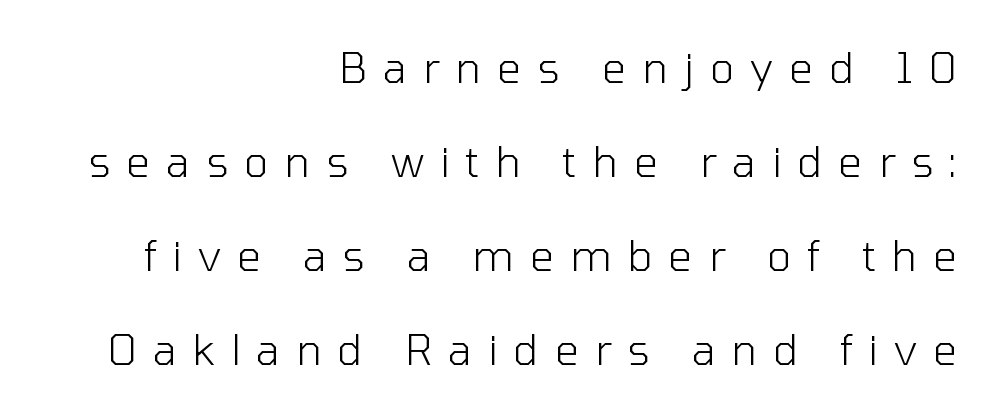
{"serif": "no", "italic": "no", "bold": "no", "weight": "light", "width": "normal", "stroke_contrast": "low", "x_height": "medium", "monospaced": "no", "underline": "no", "align": "right", "line_spacing": "loose", "line_spacing_ratio": 2.24, "letter_spacing": "wide", "letter_spacing_em": 0.38, "glyph_px": 42}
